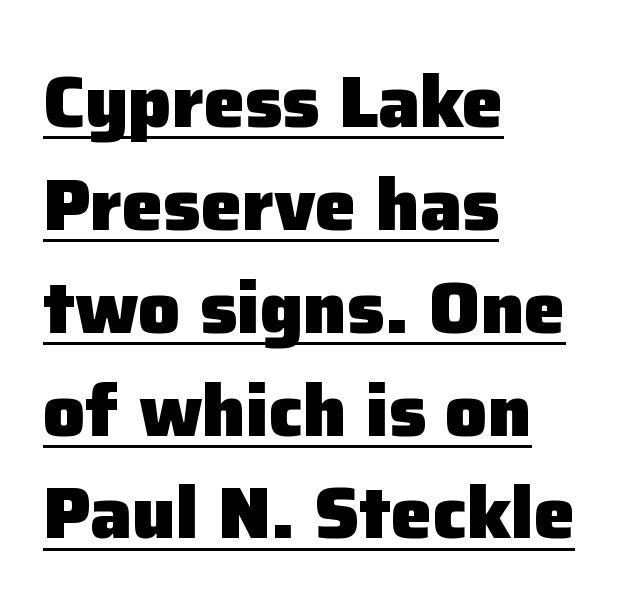
{"serif": "no", "italic": "no", "bold": "yes", "weight": "heavy", "width": "normal", "stroke_contrast": "low", "x_height": "medium", "monospaced": "no", "underline": "yes", "align": "left", "line_spacing": "normal", "line_spacing_ratio": 1.39, "letter_spacing": "normal", "letter_spacing_em": 0.0, "glyph_px": 74}
